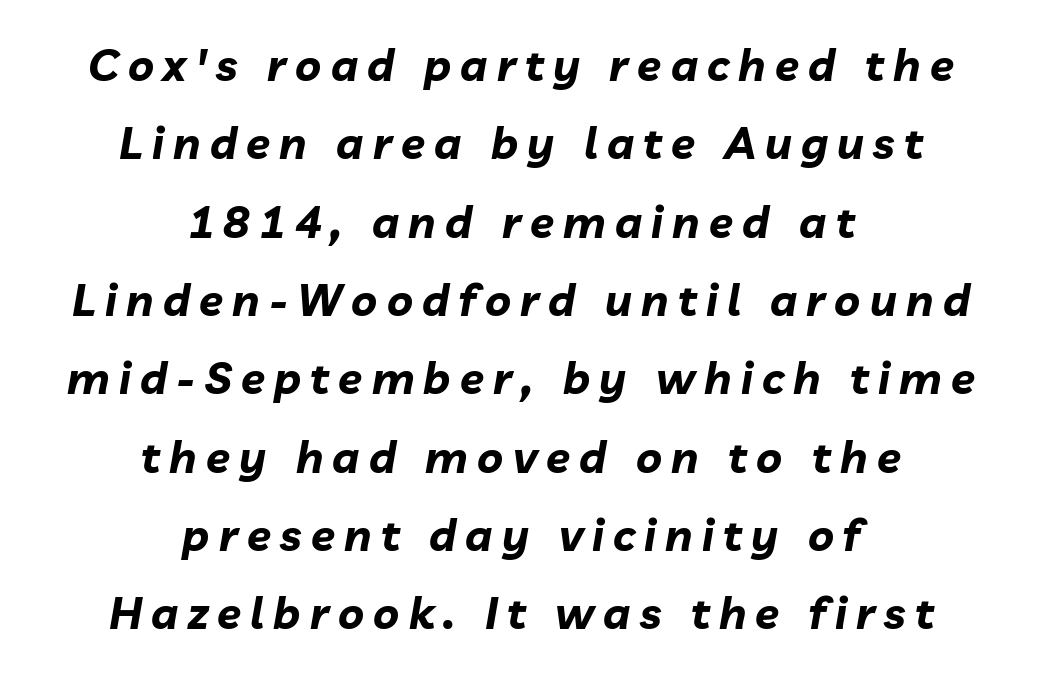
{"italic": "yes", "lean": "right", "slant_degrees": 10, "bold": "yes", "weight": "bold", "width": "normal", "stroke_contrast": "low", "x_height": "medium", "monospaced": "no", "underline": "no", "align": "center", "line_spacing_ratio": 1.78, "letter_spacing": "wide", "letter_spacing_em": 0.21, "glyph_px": 44}
